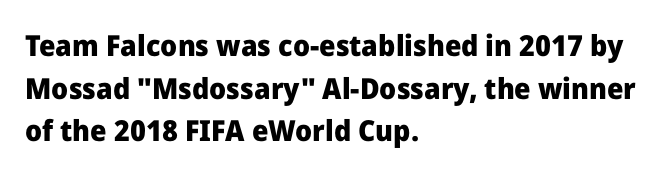
Q: Is the text bold? A: Yes.
Q: Is the text italic (slanted)? A: No, it is upright.
Q: Is the typeface a serif or a sans-serif typeface? A: Sans-serif.
Q: Is the text underlined? A: No.
Q: How is the paragraph aligned? A: Left-aligned.
Q: Is the spacing between letters normal or unusually wide? A: Normal.
Q: Is the spacing between lines tight, normal or loose? A: Normal.
Q: Width (condensed, normal, or wide)? A: Normal.
Q: Stroke contrast? A: Low.
Q: x-height? A: Medium.
Q: Monospaced? A: No.
